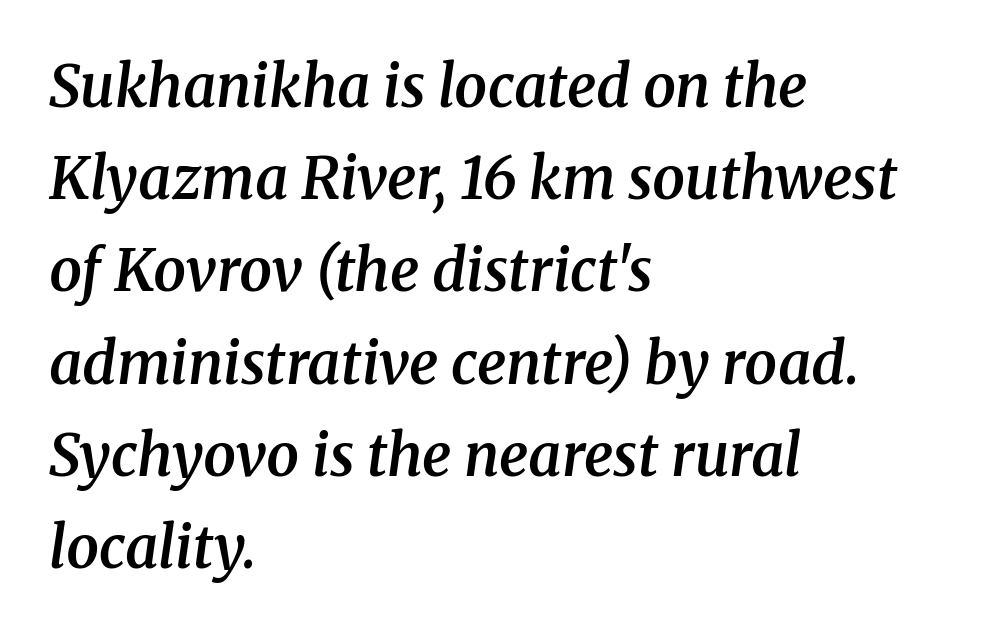
{"serif": "yes", "italic": "yes", "lean": "right", "slant_degrees": 8, "bold": "semi", "weight": "semibold", "width": "normal", "stroke_contrast": "medium", "x_height": "medium", "monospaced": "no", "underline": "no", "align": "left", "line_spacing": "normal", "line_spacing_ratio": 1.59, "letter_spacing": "normal", "letter_spacing_em": 0.0, "glyph_px": 58}
